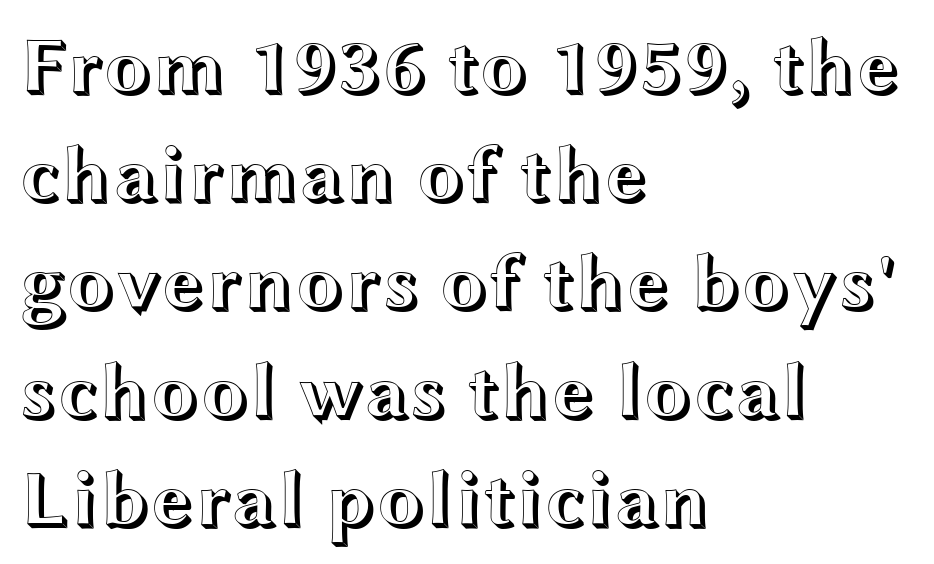
The image shows 79 px wide type, upright; set left-aligned, normal line spacing (1.37x), normal letter spacing, not underlined; a medium x-height.
